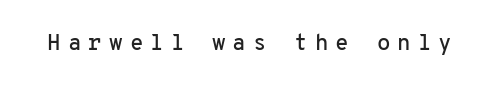
The image shows 22 px text type, upright; set unusually wide letter spacing (+0.32 em), not underlined.
